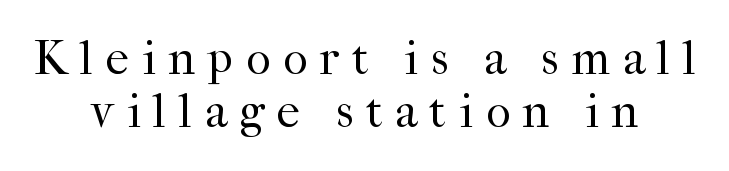
The image shows 47 px regular-weight serif type, upright; set centered, tight line spacing (1.12x), unusually wide letter spacing (+0.27 em), not underlined; high stroke contrast and a medium x-height.
